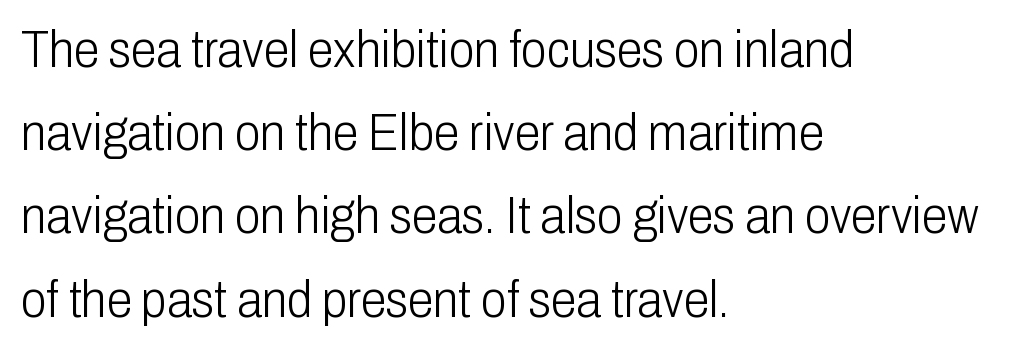
The image shows 52 px light, condensed sans-serif type, upright; set left-aligned, normal line spacing (1.6x), normal letter spacing, not underlined; low stroke contrast and a medium x-height.
